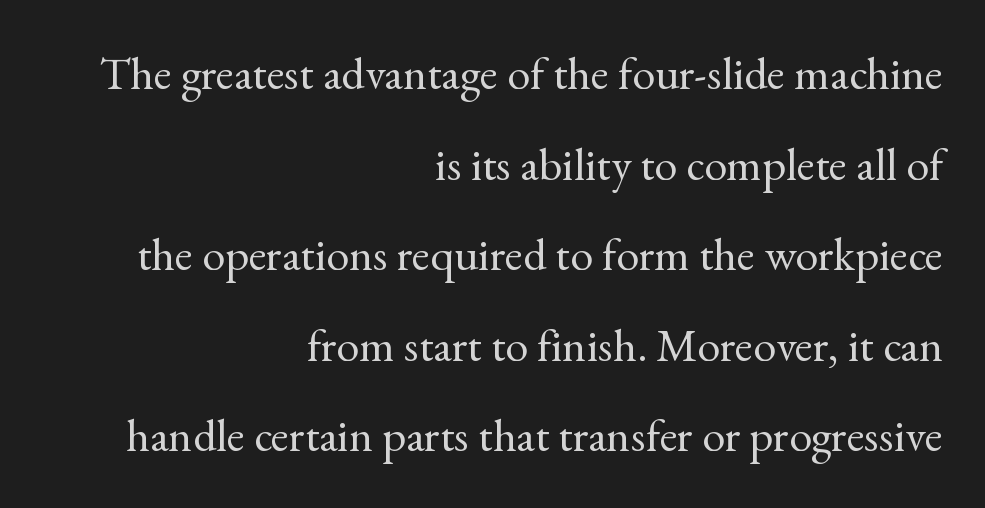
Q: Is the text bold? A: No.
Q: Is the text italic (slanted)? A: No, it is upright.
Q: Is the typeface a serif or a sans-serif typeface? A: Serif.
Q: Is the text underlined? A: No.
Q: How is the paragraph aligned? A: Right-aligned.
Q: Is the spacing between letters normal or unusually wide? A: Normal.
Q: Is the spacing between lines tight, normal or loose? A: Loose.
Q: Width (condensed, normal, or wide)? A: Normal.
Q: x-height? A: Small.
Q: Monospaced? A: No.
